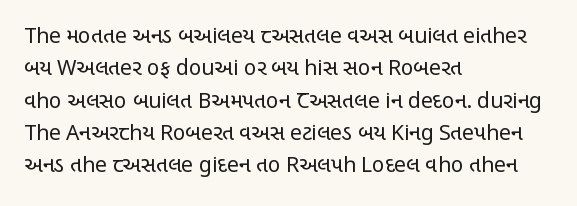
{"italic": "no", "bold": "no", "underline": "no", "align": "left", "line_spacing": "normal", "line_spacing_ratio": 1.54, "letter_spacing": "normal", "letter_spacing_em": 0.0, "glyph_px": 21}
